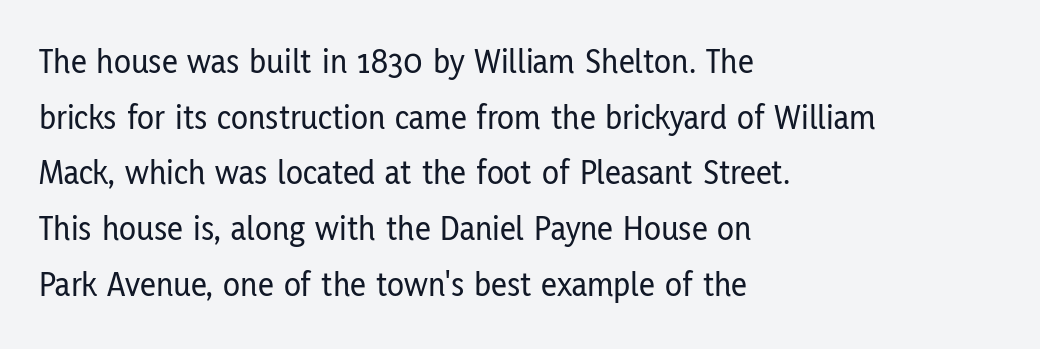
{"serif": "no", "italic": "no", "width": "condensed", "stroke_contrast": "low", "x_height": "medium", "monospaced": "no", "underline": "no", "align": "left", "line_spacing": "normal", "line_spacing_ratio": 1.59, "letter_spacing": "normal", "letter_spacing_em": 0.0, "glyph_px": 35}
